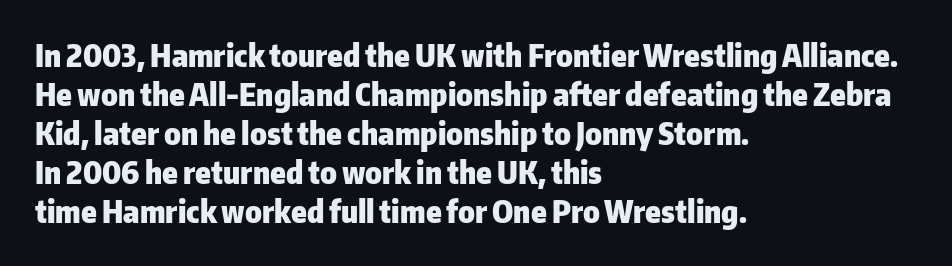
Q: Is the text bold? A: Yes.
Q: Is the text italic (slanted)? A: No, it is upright.
Q: Is the typeface a serif or a sans-serif typeface? A: Sans-serif.
Q: Is the text underlined? A: No.
Q: How is the paragraph aligned? A: Left-aligned.
Q: Is the spacing between letters normal or unusually wide? A: Normal.
Q: Is the spacing between lines tight, normal or loose? A: Normal.
Q: Width (condensed, normal, or wide)? A: Normal.
Q: Stroke contrast? A: Low.
Q: x-height? A: Medium.
Q: Monospaced? A: No.
